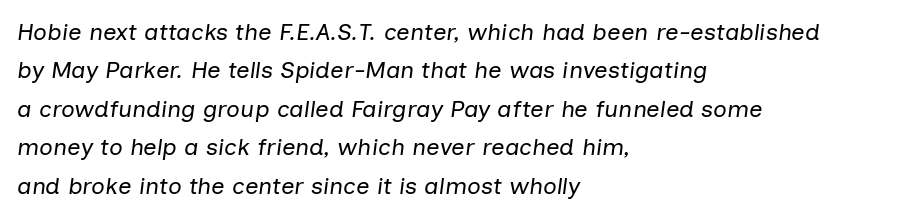
Q: Is the text bold? A: No.
Q: Is the text italic (slanted)? A: Yes, it leans right by about 7 degrees.
Q: Is the text underlined? A: No.
Q: How is the paragraph aligned? A: Left-aligned.
Q: Is the spacing between letters normal or unusually wide? A: Normal.
Q: Is the spacing between lines tight, normal or loose? A: Normal.
